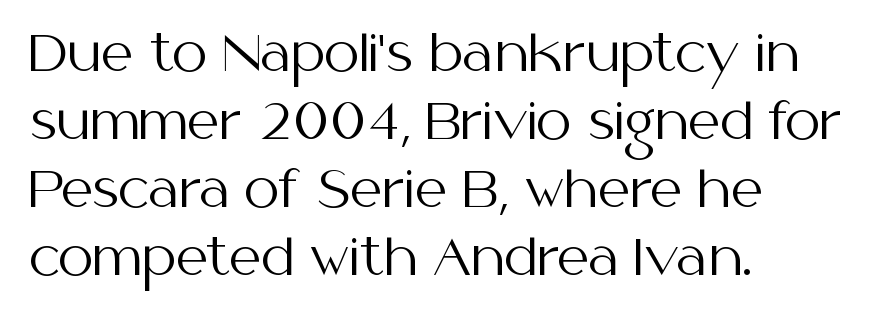
The image shows 50 px regular-weight sans-serif type, upright; set left-aligned, normal line spacing (1.36x), normal letter spacing, not underlined; medium stroke contrast and a medium x-height.
